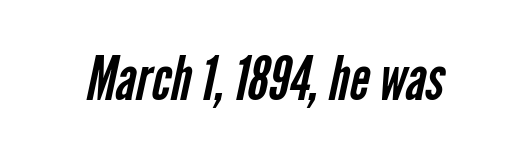
{"serif": "no", "bold": "no", "weight": "regular", "width": "condensed", "stroke_contrast": "low", "x_height": "medium", "monospaced": "no", "underline": "no", "letter_spacing": "normal", "letter_spacing_em": 0.0, "glyph_px": 61}
